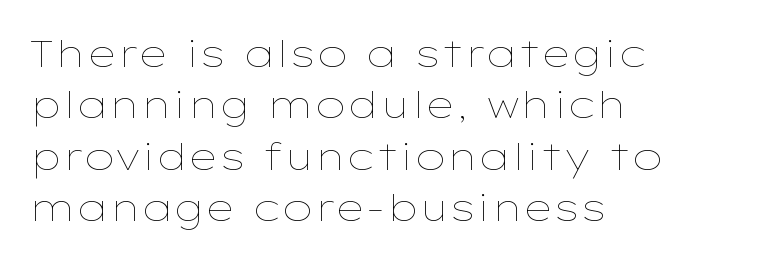
Does extra space separate the letters? No, they use regular spacing. The rendering uses natural spacing where letterforms have individual widths. A classic flush-left, rag-right setting is used for this passage. Is this a heavy cut? Hardly; it is regular or lighter. The letters stand straight up with perfectly vertical stems. How would I describe the line gaps? Plain and ordinary.
